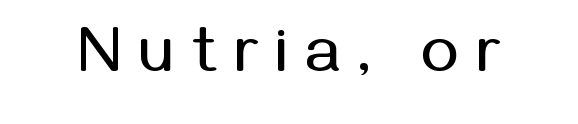
The image shows 63 px sans-serif type, upright; set unusually wide letter spacing (+0.28 em), not underlined; medium stroke contrast and a medium x-height.
